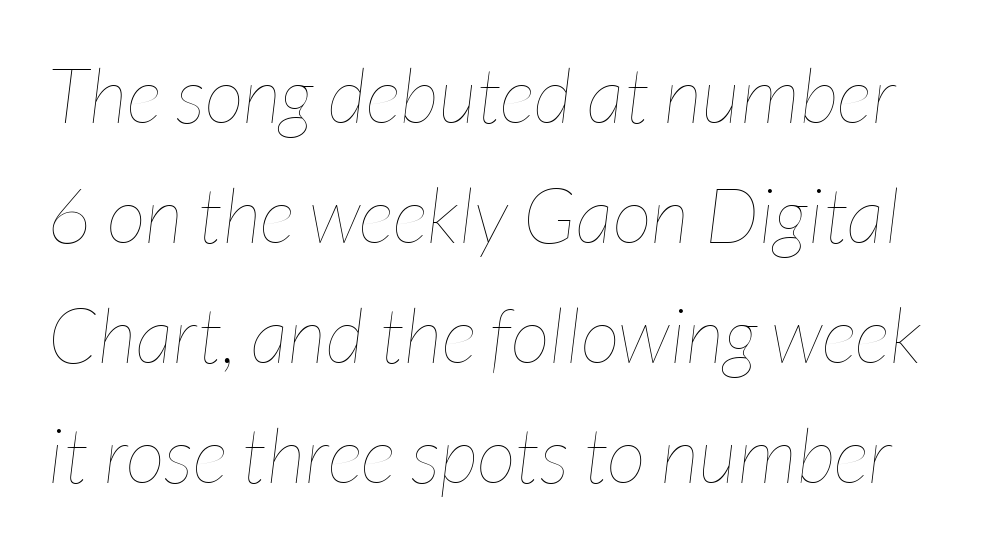
Q: Is the text bold? A: No.
Q: Is the text italic (slanted)? A: Yes, it leans right by about 7 degrees.
Q: Is the text underlined? A: No.
Q: Is the spacing between letters normal or unusually wide? A: Normal.
Q: Is the spacing between lines tight, normal or loose? A: Normal.
Q: Width (condensed, normal, or wide)? A: Condensed.
Q: Stroke contrast? A: Low.
Q: x-height? A: Medium.
Q: Monospaced? A: No.
